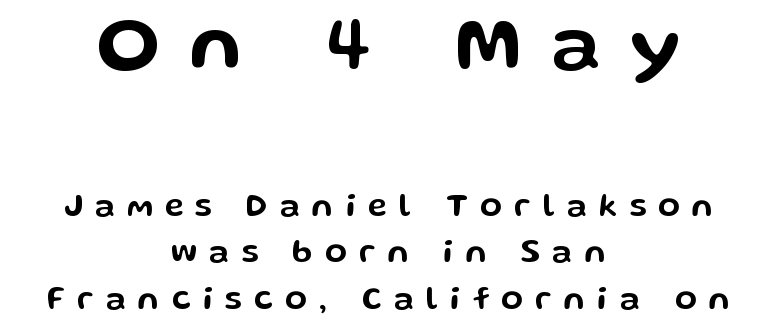
{"serif": "no", "italic": "no", "width": "wide", "stroke_contrast": "low", "x_height": "medium", "monospaced": "no", "underline": "no", "align": "center", "line_spacing": "normal", "line_spacing_ratio": 1.45, "letter_spacing": "wide", "letter_spacing_em": 0.38, "larger_block": "first", "size_ratio": 2.47, "glyph_px": 79}
